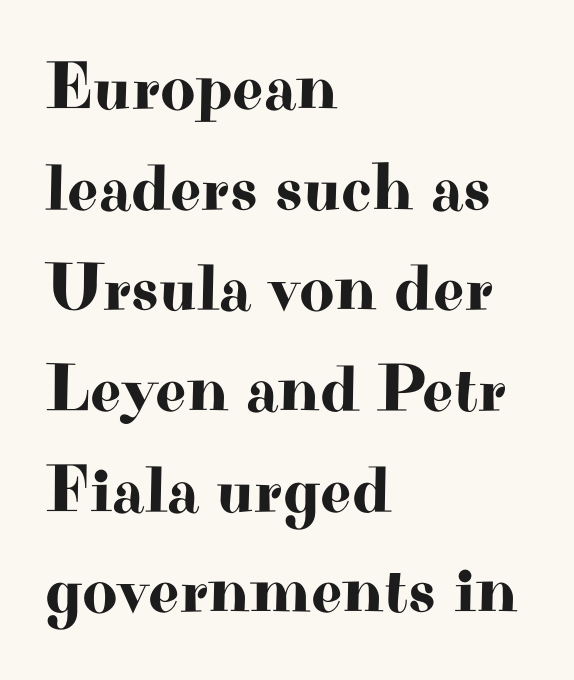
The image shows 68 px wide serif type, upright; set left-aligned, normal line spacing (1.48x), normal letter spacing, not underlined; high stroke contrast and a small x-height.
